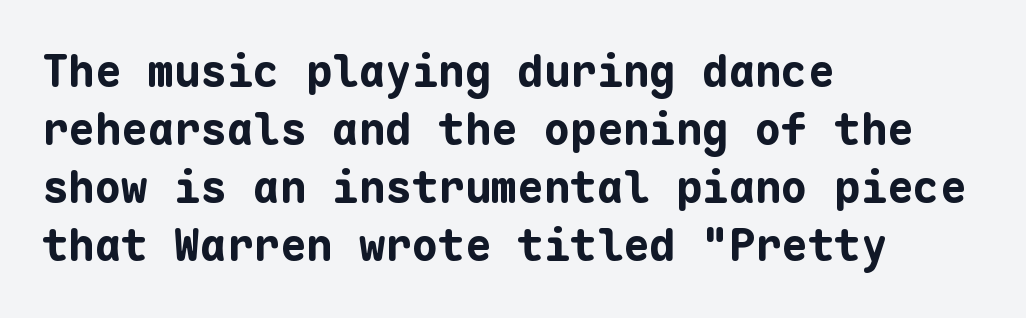
{"serif": "no", "italic": "no", "bold": "yes", "weight": "bold", "width": "normal", "stroke_contrast": "low", "x_height": "medium", "monospaced": "yes", "underline": "no", "align": "left", "line_spacing": "normal", "line_spacing_ratio": 1.32, "letter_spacing": "normal", "letter_spacing_em": 0.0, "glyph_px": 44}
